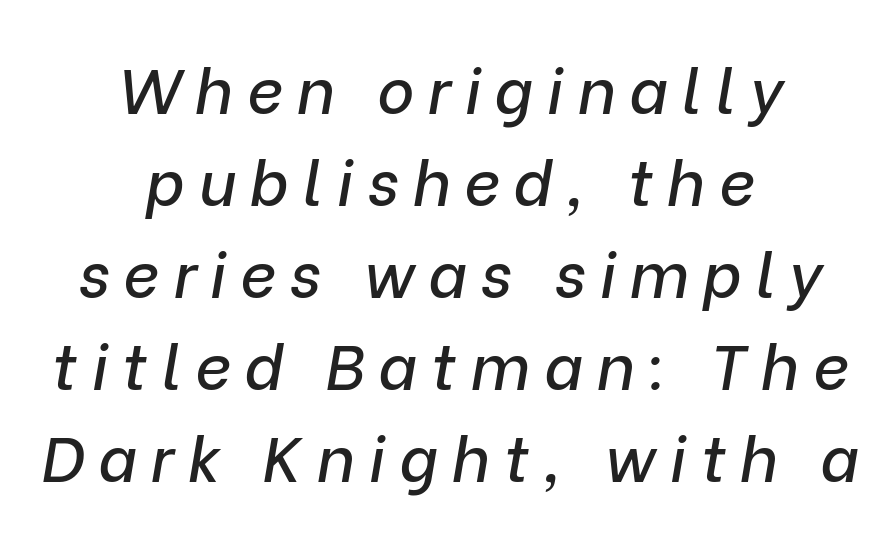
The image shows 63 px text type, italic (leaning right); set centered, normal line spacing (1.46x), unusually wide letter spacing (+0.22 em), not underlined; low stroke contrast and a medium x-height.
